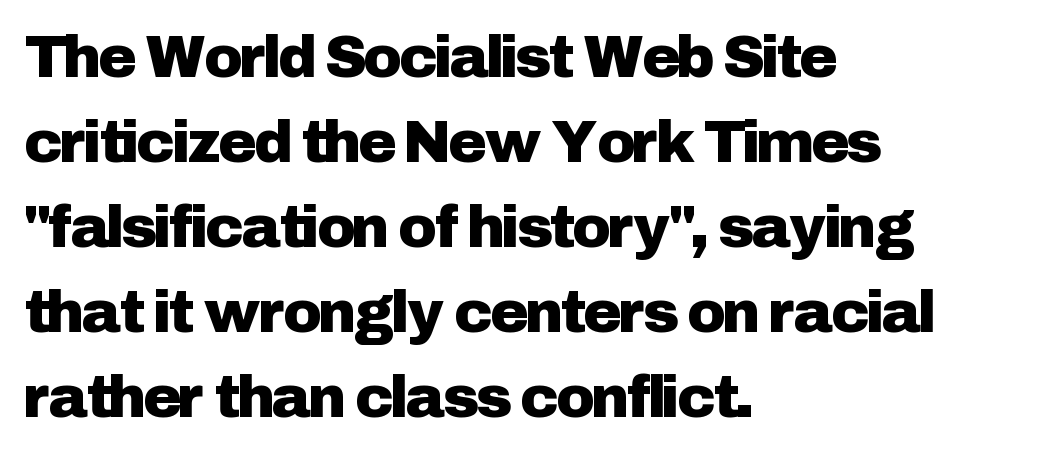
The image shows 59 px sans-serif type, upright; set left-aligned, normal line spacing (1.44x), normal letter spacing, not underlined; low stroke contrast and a medium x-height.
